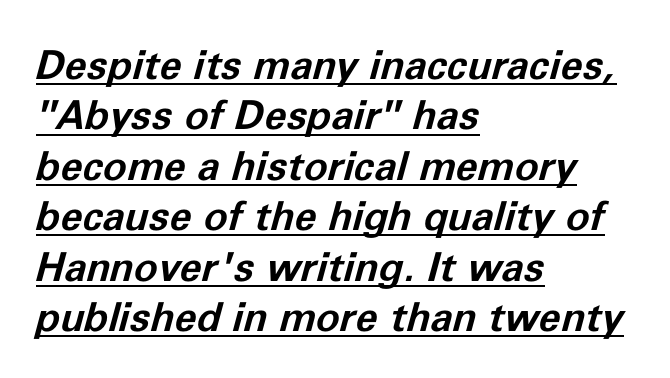
The image shows 40 px bold type, italic (leaning right); set left-aligned, normal line spacing (1.26x), normal letter spacing, underlined; low stroke contrast and a medium x-height.
